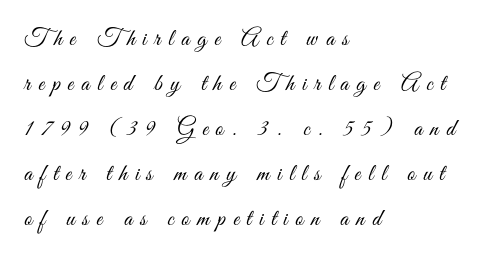
Check the space under the baseline: it is left empty. The face used here is rendered with a markedly widened letterfit. Each stroke keeps to a modest, everyday thickness or less. Horizontal alignment here is leftward, the default for most running prose.
